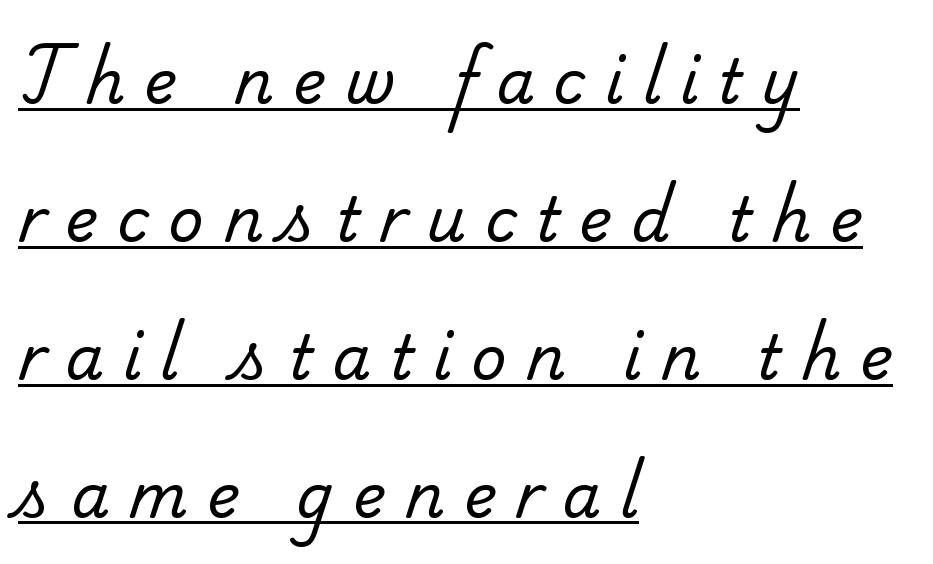
The image shows 61 px regular-weight serif type; set left-aligned, loose line spacing (2.26x), unusually wide letter spacing (+0.32 em), underlined; low stroke contrast and a small x-height.
